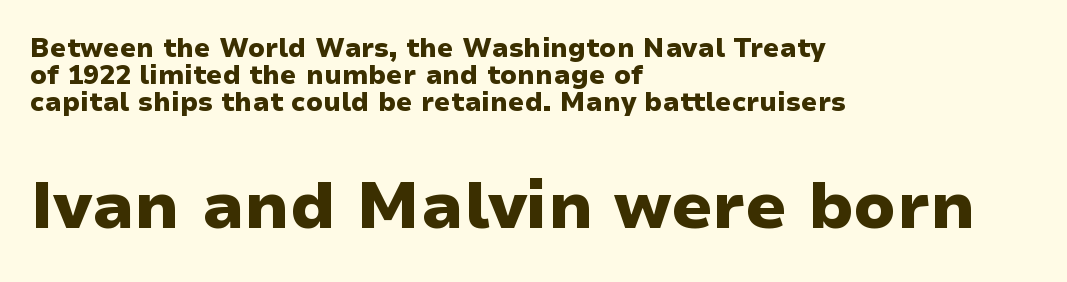
The image shows 65 px heavy, wide sans-serif type, upright; set left-aligned, tight line spacing (1.03x), normal letter spacing, not underlined; the second (bottom) block is 2.5x larger; low stroke contrast and a medium x-height.
